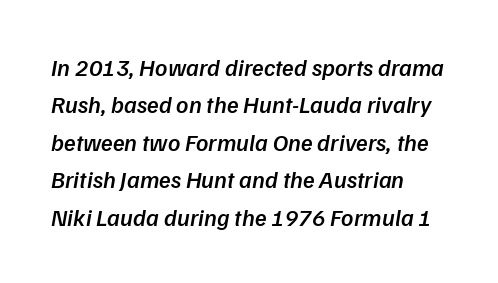
{"italic": "yes", "lean": "right", "slant_degrees": 9, "bold": "semi", "underline": "no", "align": "left", "line_spacing": "normal", "line_spacing_ratio": 1.56, "letter_spacing": "normal", "letter_spacing_em": 0.0, "glyph_px": 24}
